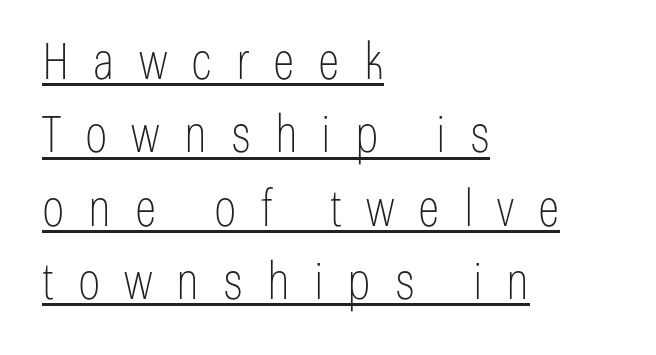
{"serif": "no", "italic": "no", "bold": "no", "weight": "thin", "width": "condensed", "stroke_contrast": "low", "x_height": "medium", "monospaced": "no", "underline": "yes", "align": "left", "line_spacing": "normal", "line_spacing_ratio": 1.44, "letter_spacing": "wide", "letter_spacing_em": 0.47, "glyph_px": 51}
